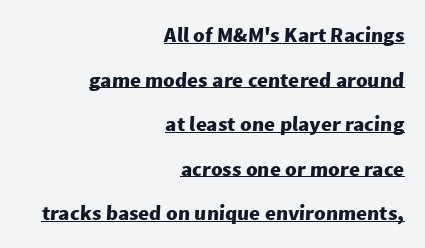
The passage is arranged like a letterhead date or caption credit — flush right. Weight check: bold — yes, fully. Glance below the letters and you will spot a drawn line. The vertical gap from one line to the next is large.
